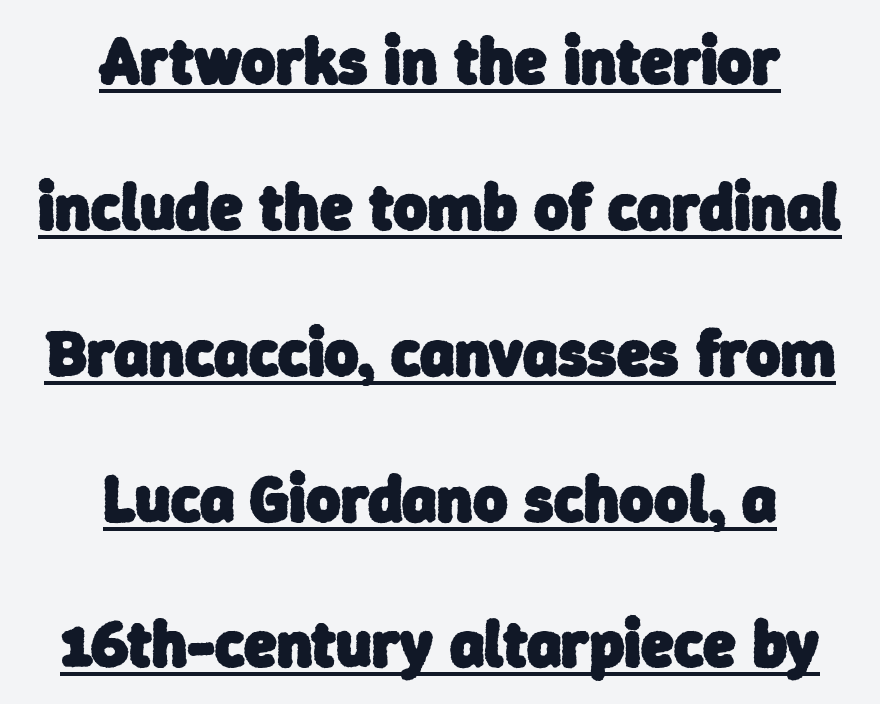
The image shows 66 px heavy sans-serif type; set centered, loose line spacing (2.21x), normal letter spacing, underlined; low stroke contrast and a medium x-height.
